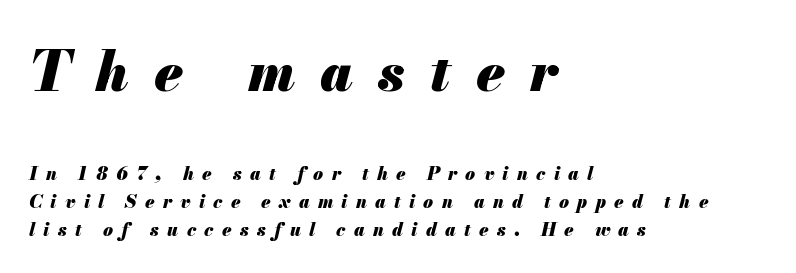
{"italic": "yes", "lean": "right", "slant_degrees": 13, "bold": "yes", "weight": "heavy", "width": "normal", "stroke_contrast": "medium", "x_height": "small", "monospaced": "no", "underline": "no", "align": "left", "line_spacing": "normal", "line_spacing_ratio": 1.56, "letter_spacing": "wide", "letter_spacing_em": 0.46, "larger_block": "first", "size_ratio": 3.06, "glyph_px": 55}
